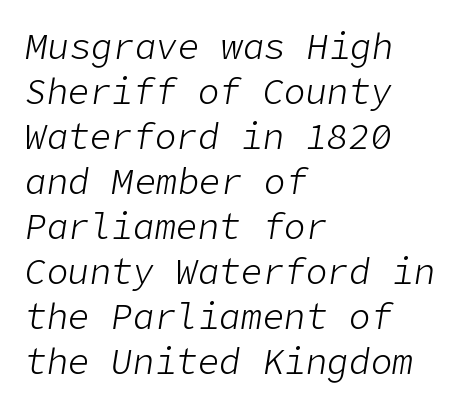
Glance below the letters and you will spot only blank space. The letters are slanted; this is an italic face. The cut favours lightness, reaching ordinary text weight at its darkest. A student would call this left alignment; a typographer would say flush left, rag right. The letters sit at their default tracking, neither squeezed nor spread. This sample keeps an unexceptional amount of space between lines.
